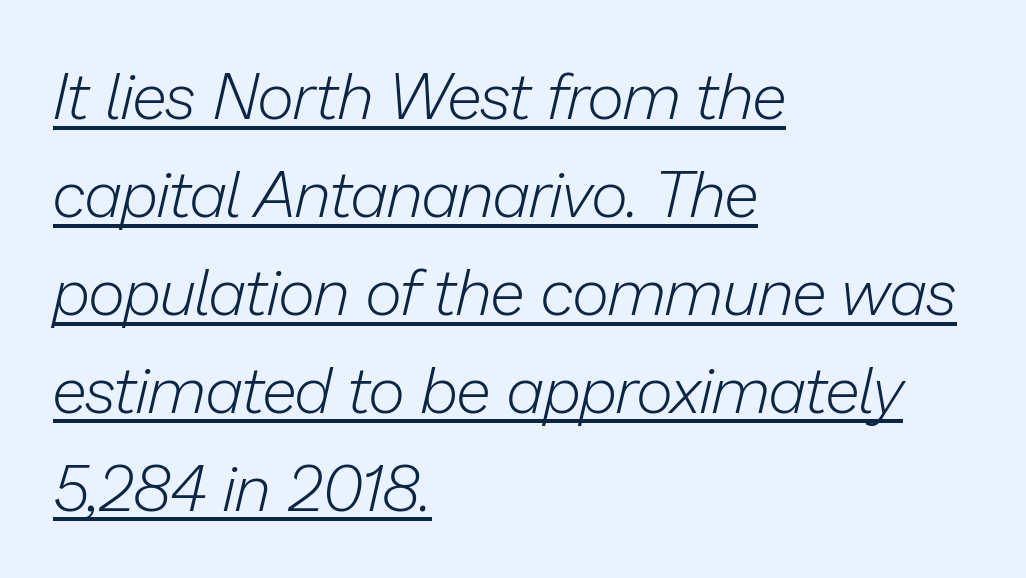
The image shows 64 px light type, italic (leaning right); set left-aligned, normal line spacing (1.53x), normal letter spacing, underlined; low stroke contrast and a medium x-height.
